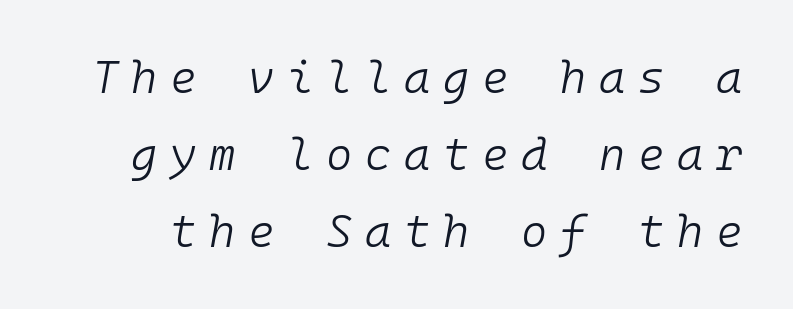
The image shows 45 px light type, italic (leaning right), monospaced; set line spacing 1.71x, unusually wide letter spacing (+0.28 em), not underlined; low stroke contrast and a medium x-height.
